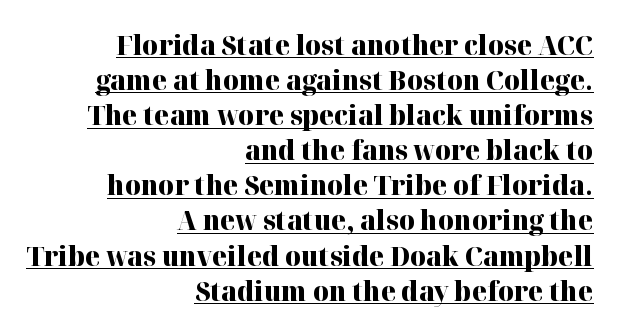
{"italic": "no", "bold": "yes", "underline": "yes", "align": "right", "line_spacing": "normal", "line_spacing_ratio": 1.3, "letter_spacing": "normal", "letter_spacing_em": 0.0, "glyph_px": 27}
